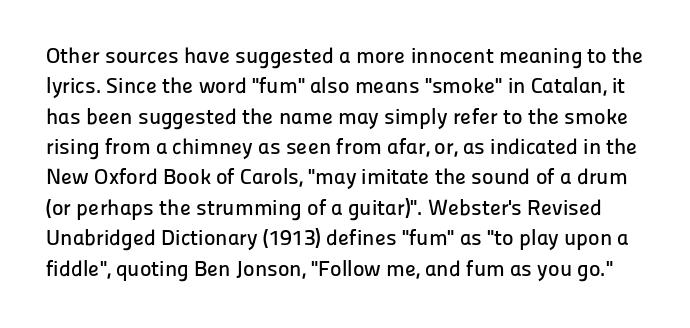
The image shows 22 px text type, upright; set normal line spacing (1.38x), normal letter spacing, not underlined.
